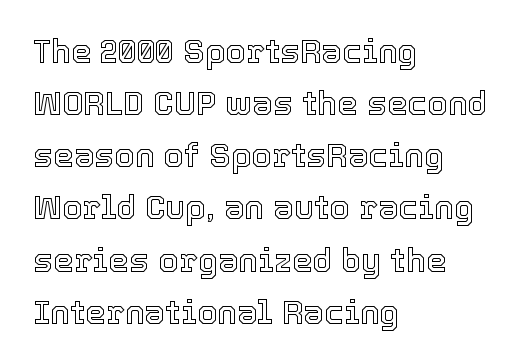
The image shows 33 px text type, upright; set left-aligned, normal line spacing (1.58x), normal letter spacing, not underlined; a medium x-height.
